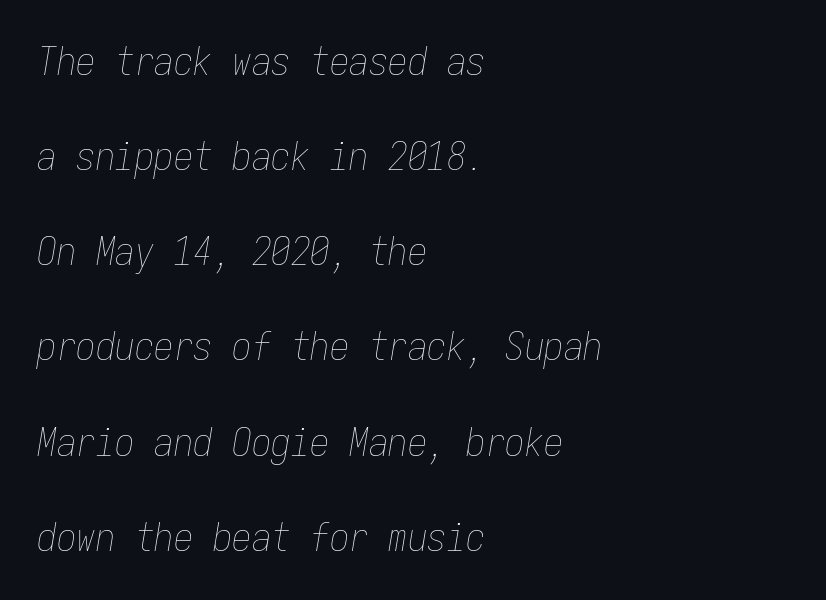
Q: Is the text bold? A: No.
Q: Is the text italic (slanted)? A: Yes, it leans right by about 9 degrees.
Q: Is the text underlined? A: No.
Q: How is the paragraph aligned? A: Left-aligned.
Q: Is the spacing between letters normal or unusually wide? A: Normal.
Q: Is the spacing between lines tight, normal or loose? A: Loose.
Q: Width (condensed, normal, or wide)? A: Condensed.
Q: Stroke contrast? A: Low.
Q: x-height? A: Medium.
Q: Monospaced? A: Yes.
